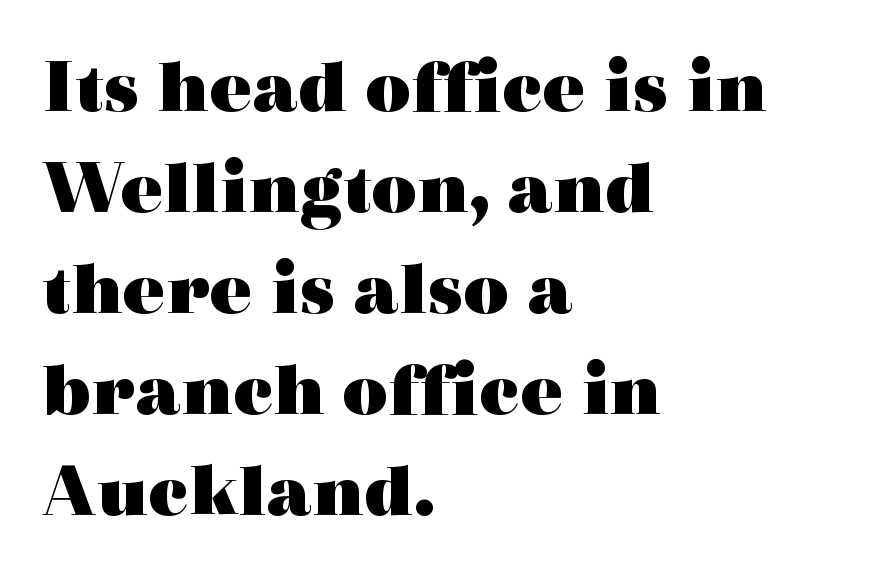
The passage is arranged the way most books set body copy — flush left. Each letter keeps its own natural width here, so spacing adapts to shape. The face used here is seriffed, in the tradition of book romans. This is roman type, the default non-slanted kind.
